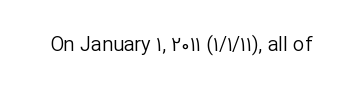
{"italic": "no", "bold": "no", "underline": "no", "letter_spacing": "normal", "letter_spacing_em": 0.0, "glyph_px": 20}
